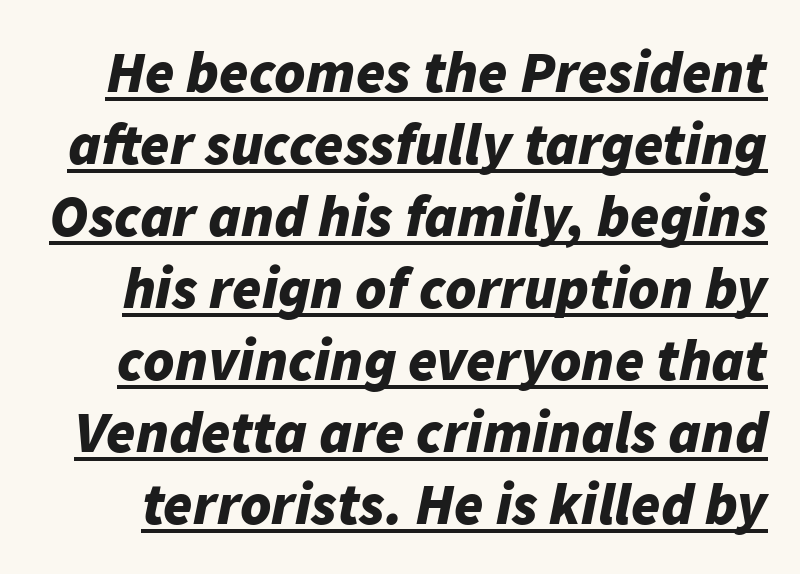
{"italic": "yes", "lean": "right", "slant_degrees": 11, "bold": "yes", "weight": "bold", "width": "normal", "stroke_contrast": "low", "x_height": "medium", "monospaced": "no", "underline": "yes", "line_spacing_ratio": 1.22, "letter_spacing": "normal", "letter_spacing_em": 0.0, "glyph_px": 59}
